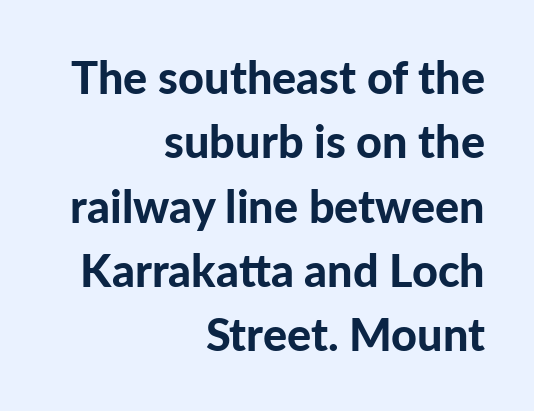
Chunky letters — that's bold for sure. The words here are not underlined. Each letter keeps its own natural width here, so spacing adapts to shape. Alignment: flush right. Does the leading feel generous? No, just average. The rendering shows plain stroke endings on the letterforms — a sans-serif design.
